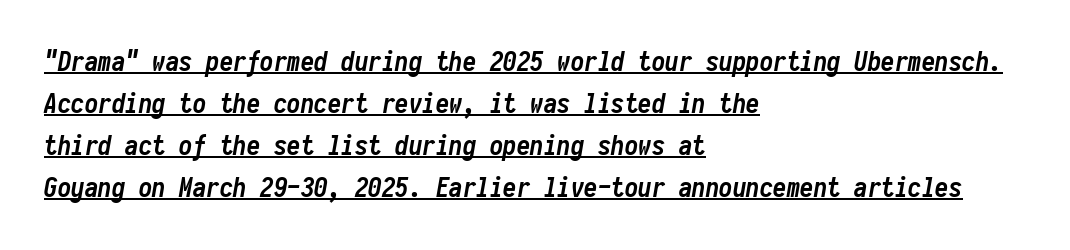
Q: Is the text bold? A: Yes.
Q: Is the text italic (slanted)? A: Yes, it leans right by about 10 degrees.
Q: Is the text underlined? A: Yes.
Q: How is the paragraph aligned? A: Left-aligned.
Q: Is the spacing between letters normal or unusually wide? A: Normal.
Q: Is the spacing between lines tight, normal or loose? A: Normal.
